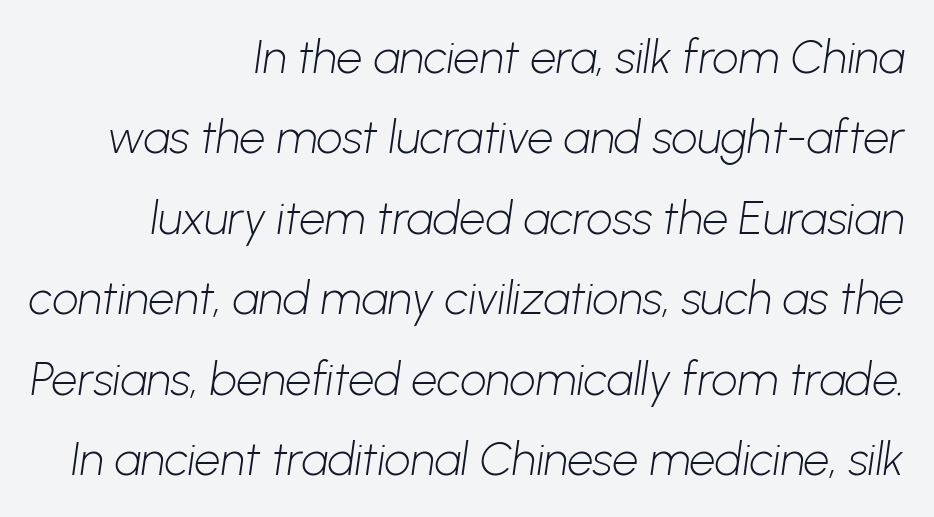
Q: Is the text bold? A: No.
Q: Is the typeface a serif or a sans-serif typeface? A: Sans-serif.
Q: Is the text underlined? A: No.
Q: How is the paragraph aligned? A: Right-aligned.
Q: Is the spacing between letters normal or unusually wide? A: Normal.
Q: Width (condensed, normal, or wide)? A: Normal.
Q: Stroke contrast? A: Low.
Q: x-height? A: Medium.
Q: Monospaced? A: No.
